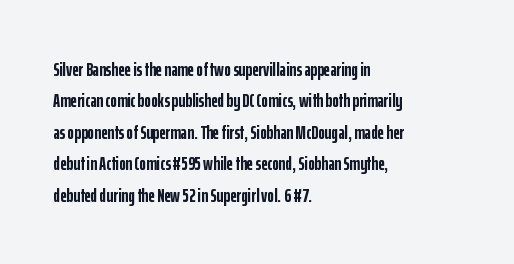
Q: Is the text bold? A: Yes.
Q: Is the text italic (slanted)? A: No, it is upright.
Q: Is the text underlined? A: No.
Q: How is the paragraph aligned? A: Left-aligned.
Q: Is the spacing between letters normal or unusually wide? A: Normal.
Q: Is the spacing between lines tight, normal or loose? A: Normal.
